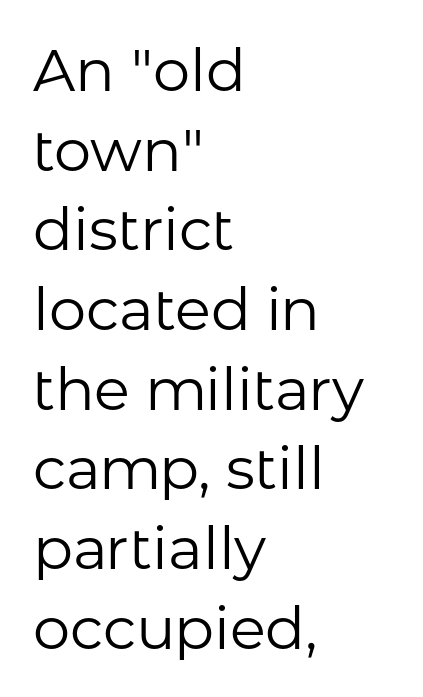
Q: Is the text bold? A: No.
Q: Is the text italic (slanted)? A: No, it is upright.
Q: Is the typeface a serif or a sans-serif typeface? A: Sans-serif.
Q: Is the text underlined? A: No.
Q: How is the paragraph aligned? A: Left-aligned.
Q: Is the spacing between letters normal or unusually wide? A: Normal.
Q: Is the spacing between lines tight, normal or loose? A: Normal.
Q: Width (condensed, normal, or wide)? A: Normal.
Q: Stroke contrast? A: Low.
Q: x-height? A: Medium.
Q: Monospaced? A: No.
